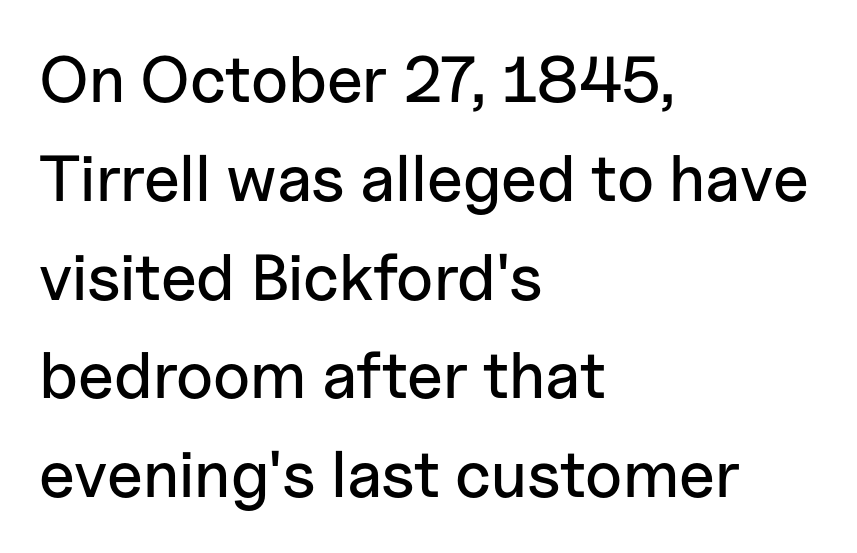
The image shows 65 px sans-serif type, upright; set left-aligned, normal line spacing (1.52x), normal letter spacing, not underlined; low stroke contrast and a medium x-height.
